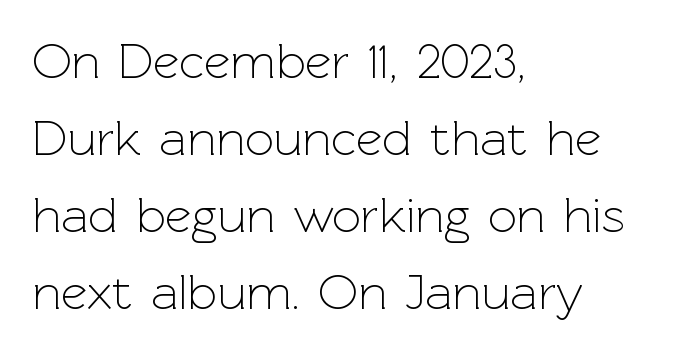
The image shows 51 px light sans-serif type, upright; set left-aligned, normal line spacing (1.51x), normal letter spacing, not underlined; a medium x-height.
